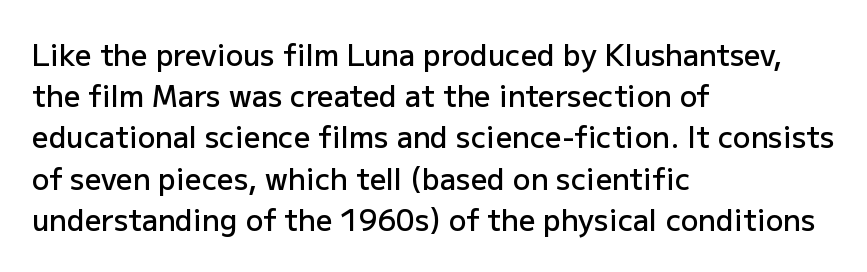
{"serif": "no", "italic": "no", "bold": "semi", "weight": "semibold", "width": "normal", "stroke_contrast": "low", "x_height": "medium", "monospaced": "no", "underline": "no", "align": "left", "line_spacing": "normal", "line_spacing_ratio": 1.42, "letter_spacing": "normal", "letter_spacing_em": 0.0, "glyph_px": 29}
